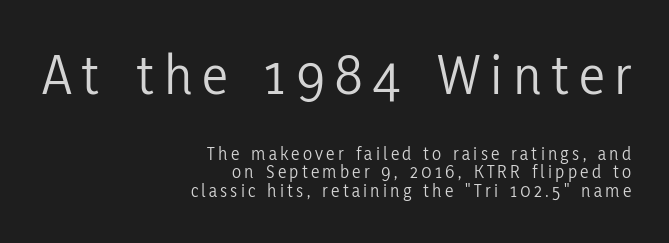
The axis of the letterforms is exactly vertical. Summary of vertical rhythm: compact, with narrow interline spacing. Think of a printed novel: that variable character pitch is what you see here. The baseline area is clear. The face looks like a standard text weight, possibly lighter. If you squint, the top block still reads clearly — it's the larger of the two.
